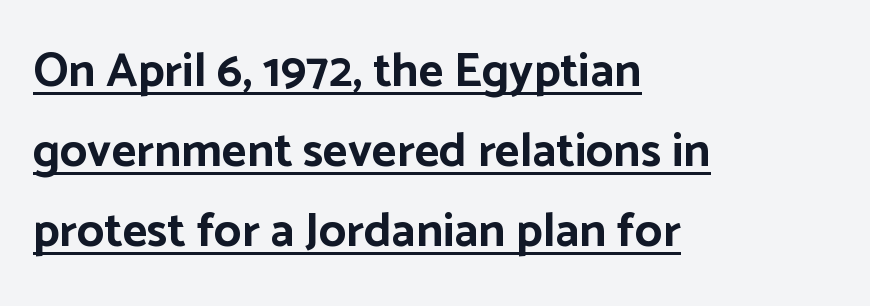
These words are printed bold, with thick strokes throughout. You can tell from the bare stems that sans-serif type was used. Layout note: lines flush left. This is roman type, the default non-slanted kind.
